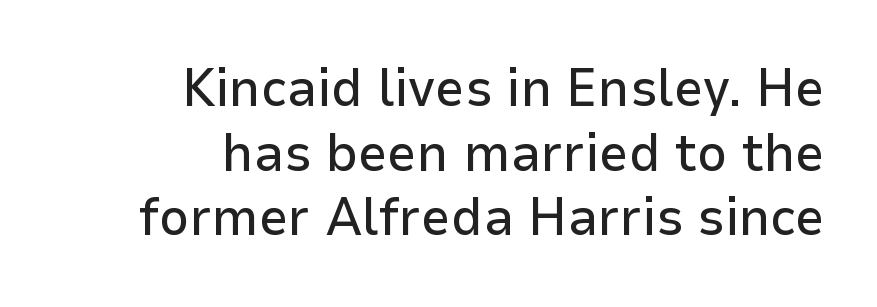
The image shows 53 px sans-serif type, upright; set right-aligned, line spacing 1.22x, normal letter spacing, not underlined; low stroke contrast and a medium x-height.
